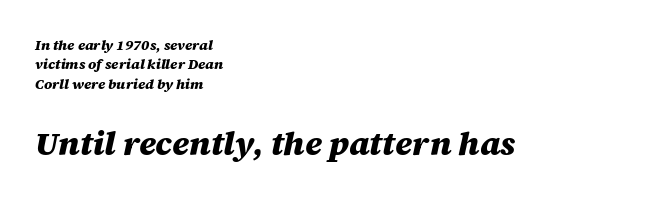
{"italic": "yes", "lean": "right", "slant_degrees": 12, "bold": "yes", "weight": "heavy", "width": "normal", "stroke_contrast": "medium", "x_height": "large", "monospaced": "no", "underline": "no", "align": "left", "line_spacing": "normal", "line_spacing_ratio": 1.39, "letter_spacing": "normal", "letter_spacing_em": 0.0, "larger_block": "second", "size_ratio": 2.36, "glyph_px": 33}
